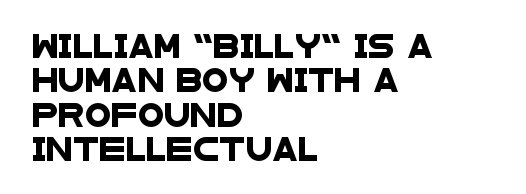
The image shows 24 px text type; set left-aligned, normal line spacing (1.43x), normal letter spacing, not underlined.
